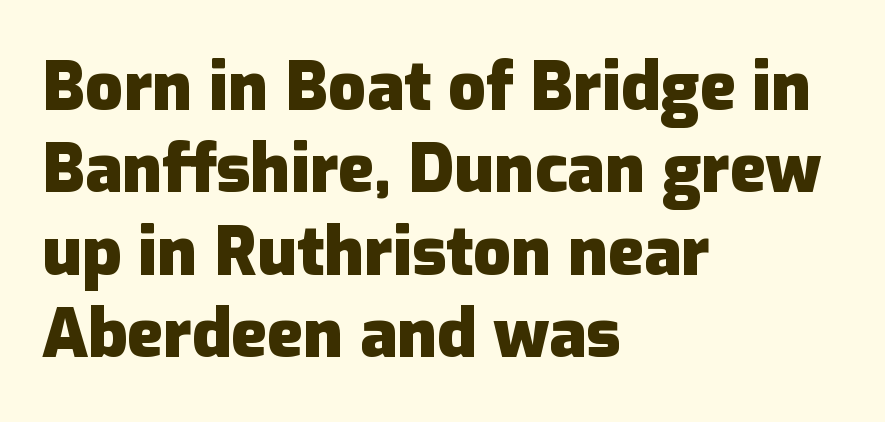
Q: Is the text bold? A: Yes.
Q: Is the text italic (slanted)? A: No, it is upright.
Q: Is the typeface a serif or a sans-serif typeface? A: Sans-serif.
Q: Is the text underlined? A: No.
Q: How is the paragraph aligned? A: Left-aligned.
Q: Is the spacing between letters normal or unusually wide? A: Normal.
Q: Width (condensed, normal, or wide)? A: Normal.
Q: Stroke contrast? A: Low.
Q: x-height? A: Medium.
Q: Monospaced? A: No.
